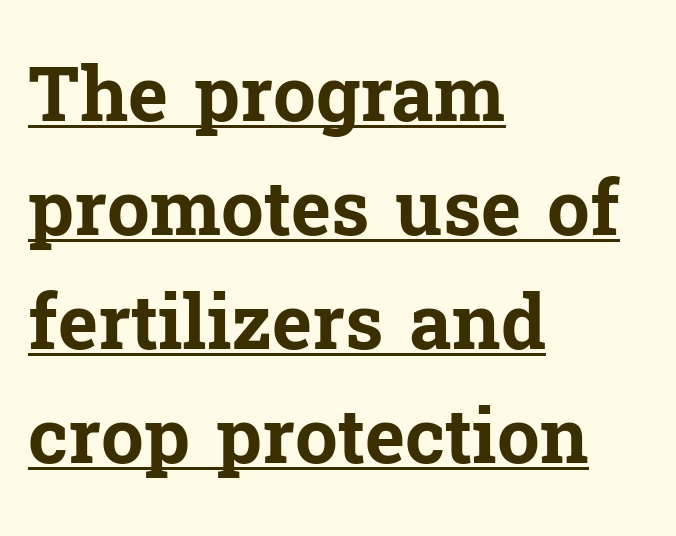
The image shows 76 px bold serif type, upright; set left-aligned, normal line spacing (1.5x), normal letter spacing, underlined; low stroke contrast and a medium x-height.
